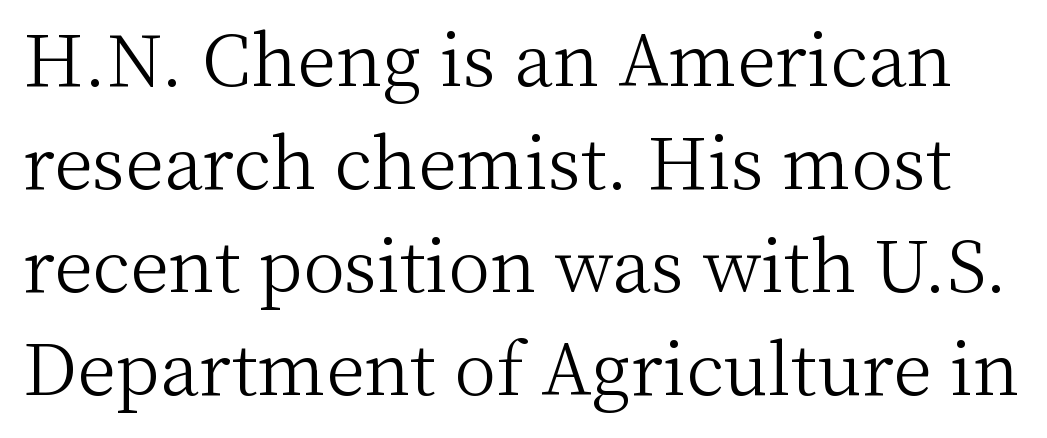
{"serif": "yes", "italic": "no", "bold": "no", "weight": "light", "width": "normal", "stroke_contrast": "medium", "x_height": "medium", "monospaced": "no", "underline": "no", "line_spacing": "normal", "line_spacing_ratio": 1.45, "letter_spacing": "normal", "letter_spacing_em": 0.0, "glyph_px": 71}
